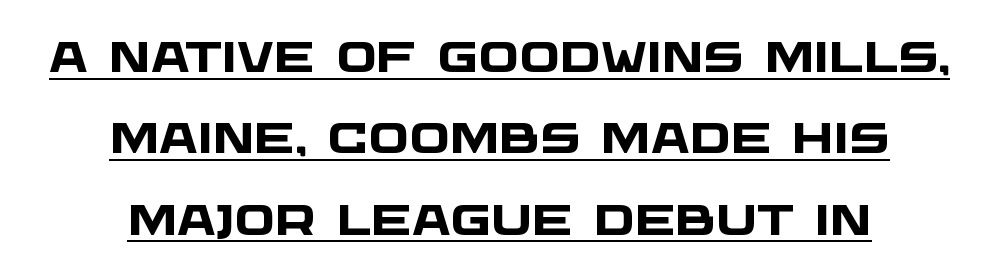
{"serif": "no", "bold": "yes", "weight": "heavy", "width": "wide", "stroke_contrast": "low", "x_height": "large", "monospaced": "no", "underline": "yes", "align": "center", "line_spacing_ratio": 1.89, "letter_spacing": "normal", "letter_spacing_em": 0.0, "glyph_px": 43}
